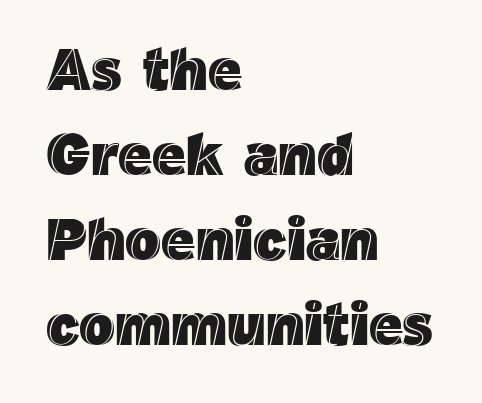
It's the straight-up-and-down kind of type. Caption: multi-line text, flush left, ragged right. The glyphs are unaccompanied by any horizontal stroke below them. Words appear dense and cohesive because spacing is normal. Regular leading.
